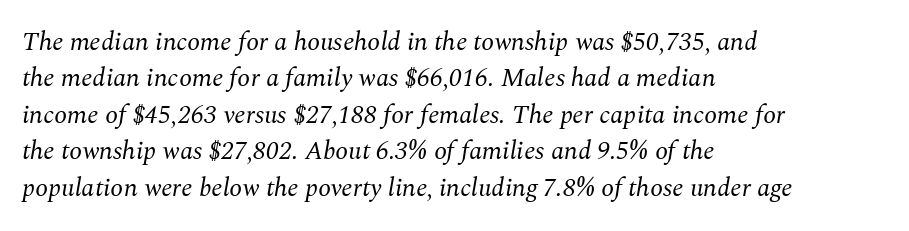
No chunkiness to these letters — they're not bold. Lines of text with bare space underneath. Leftover space on each line is placed entirely after the last word. These lines sit exactly where default settings would place them. The passage shown leans; its letterforms are oblique.
